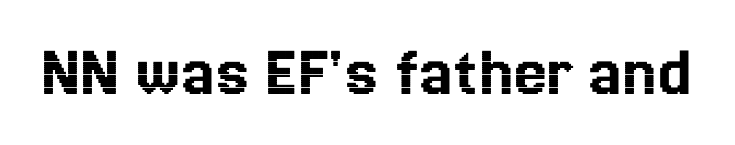
This sample has the flowing, uneven cadence of proportional lettering. Quick note: not italic, upright. Underlining? Definitely not there. The type is set solid horizontally, with unmodified tracking.
